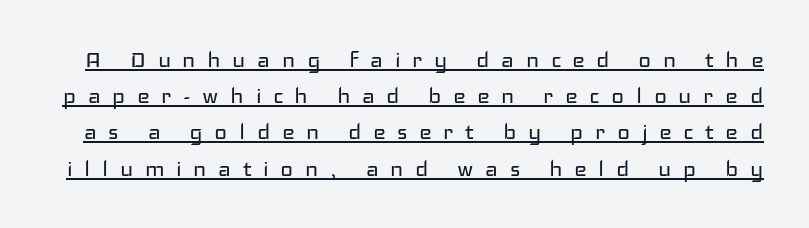
{"italic": "no", "bold": "no", "underline": "yes", "line_spacing": "normal", "line_spacing_ratio": 1.34, "letter_spacing": "wide", "letter_spacing_em": 0.43, "glyph_px": 27}
